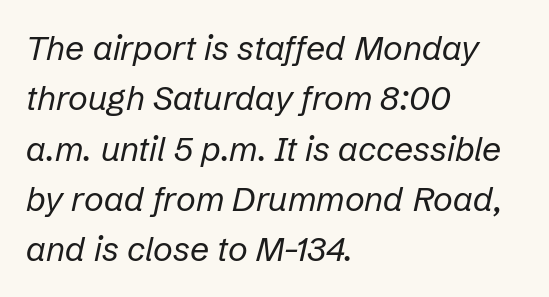
{"italic": "yes", "lean": "right", "slant_degrees": 12, "bold": "no", "weight": "regular", "width": "normal", "stroke_contrast": "low", "x_height": "medium", "monospaced": "no", "underline": "no", "align": "left", "line_spacing": "normal", "line_spacing_ratio": 1.48, "letter_spacing": "normal", "letter_spacing_em": 0.0, "glyph_px": 34}
